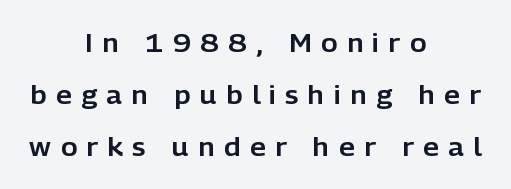
The image shows 25 px text type, upright; set centered, loose line spacing (2.08x), unusually wide letter spacing (+0.38 em), not underlined.
